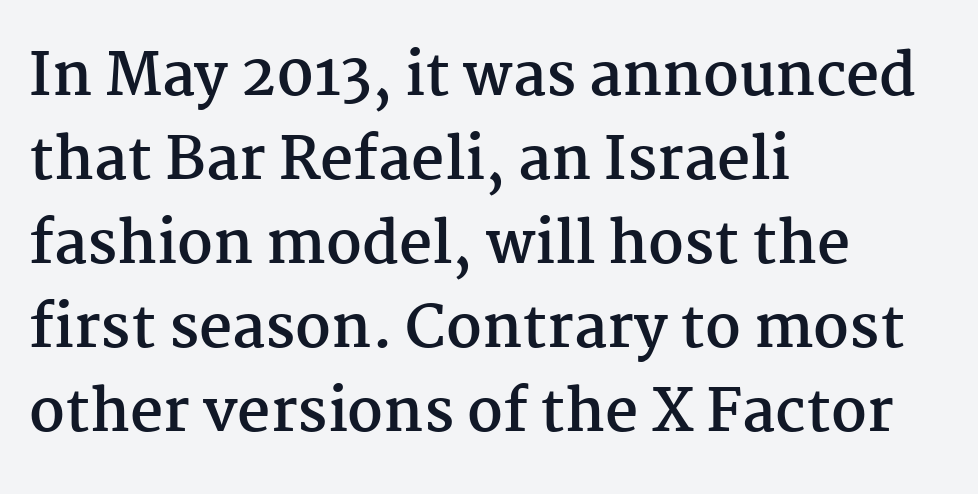
{"serif": "yes", "italic": "no", "bold": "yes", "weight": "semibold", "width": "normal", "stroke_contrast": "medium", "x_height": "medium", "monospaced": "no", "underline": "no", "align": "left", "line_spacing": "normal", "line_spacing_ratio": 1.45, "letter_spacing": "normal", "letter_spacing_em": 0.0, "glyph_px": 58}
